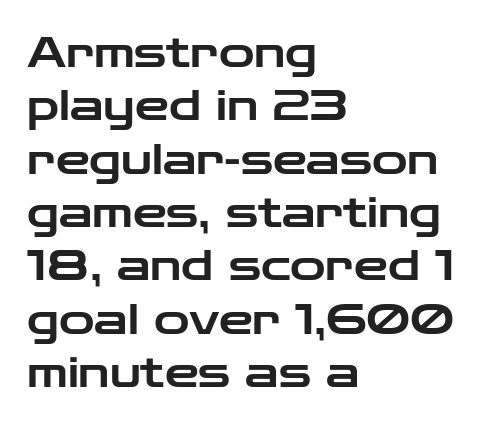
Q: Is the text italic (slanted)? A: No, it is upright.
Q: Is the typeface a serif or a sans-serif typeface? A: Sans-serif.
Q: Is the text underlined? A: No.
Q: How is the paragraph aligned? A: Left-aligned.
Q: Is the spacing between letters normal or unusually wide? A: Normal.
Q: Width (condensed, normal, or wide)? A: Wide.
Q: Stroke contrast? A: Low.
Q: x-height? A: Medium.
Q: Monospaced? A: No.
